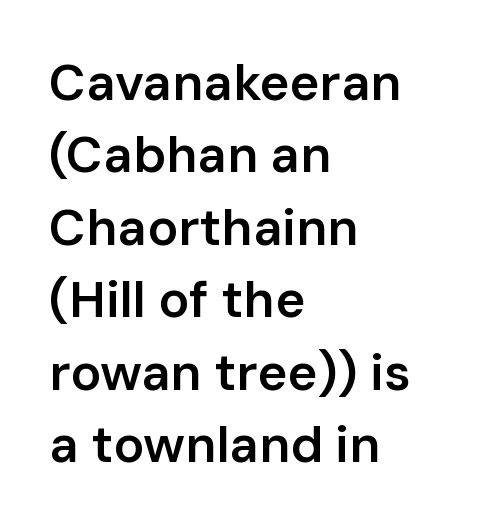
Q: Is the text bold? A: Semi-bold.
Q: Is the text italic (slanted)? A: No, it is upright.
Q: Is the typeface a serif or a sans-serif typeface? A: Sans-serif.
Q: Is the text underlined? A: No.
Q: How is the paragraph aligned? A: Left-aligned.
Q: Is the spacing between letters normal or unusually wide? A: Normal.
Q: Is the spacing between lines tight, normal or loose? A: Normal.
Q: Width (condensed, normal, or wide)? A: Normal.
Q: Stroke contrast? A: Low.
Q: x-height? A: Medium.
Q: Monospaced? A: No.
